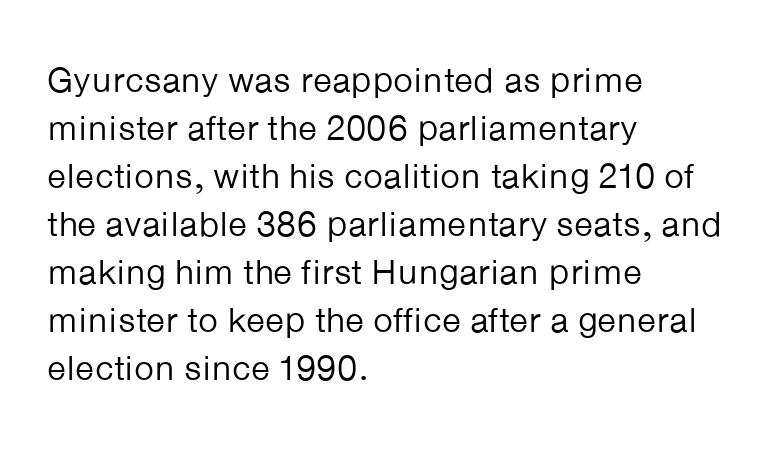
The image shows 35 px regular-weight sans-serif type, upright; set left-aligned, normal line spacing (1.37x), normal letter spacing, not underlined; low stroke contrast and a medium x-height.
